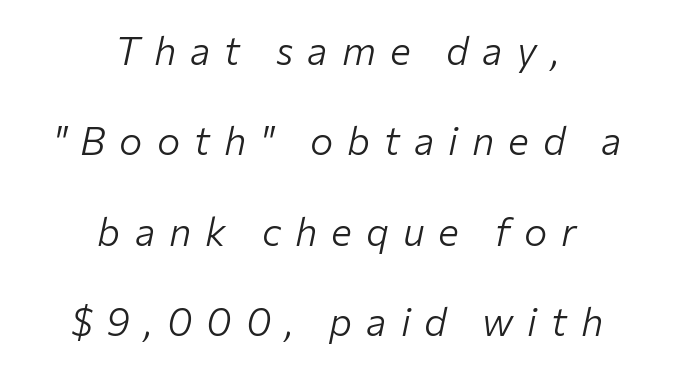
The designer dialed line spacing up above the default. Only glyphs here, with clear space below each row. Characters follow at a spacing far wider than the type designer built in. Weight class: somewhere from thin through regular. Proportional: the letters do not fall into vertical columns. A student would call this center alignment; a typographer would say set centered.
